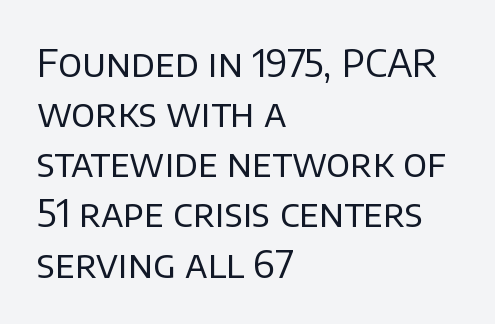
{"serif": "no", "italic": "no", "bold": "no", "weight": "regular", "width": "normal", "stroke_contrast": "low", "x_height": "large", "monospaced": "no", "underline": "no", "align": "left", "line_spacing": "normal", "line_spacing_ratio": 1.32, "letter_spacing": "normal", "letter_spacing_em": 0.0, "glyph_px": 38}
